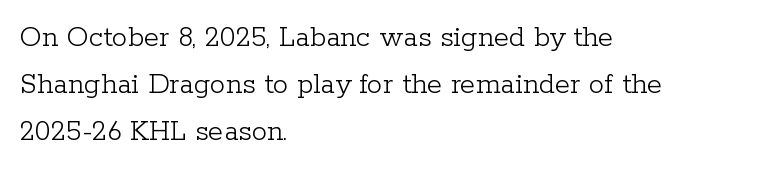
Q: Is the text bold? A: No.
Q: Is the text italic (slanted)? A: No, it is upright.
Q: Is the typeface a serif or a sans-serif typeface? A: Serif.
Q: Is the text underlined? A: No.
Q: How is the paragraph aligned? A: Left-aligned.
Q: Is the spacing between letters normal or unusually wide? A: Normal.
Q: Is the spacing between lines tight, normal or loose? A: Normal.
Q: Width (condensed, normal, or wide)? A: Normal.
Q: Stroke contrast? A: Low.
Q: x-height? A: Medium.
Q: Monospaced? A: No.
